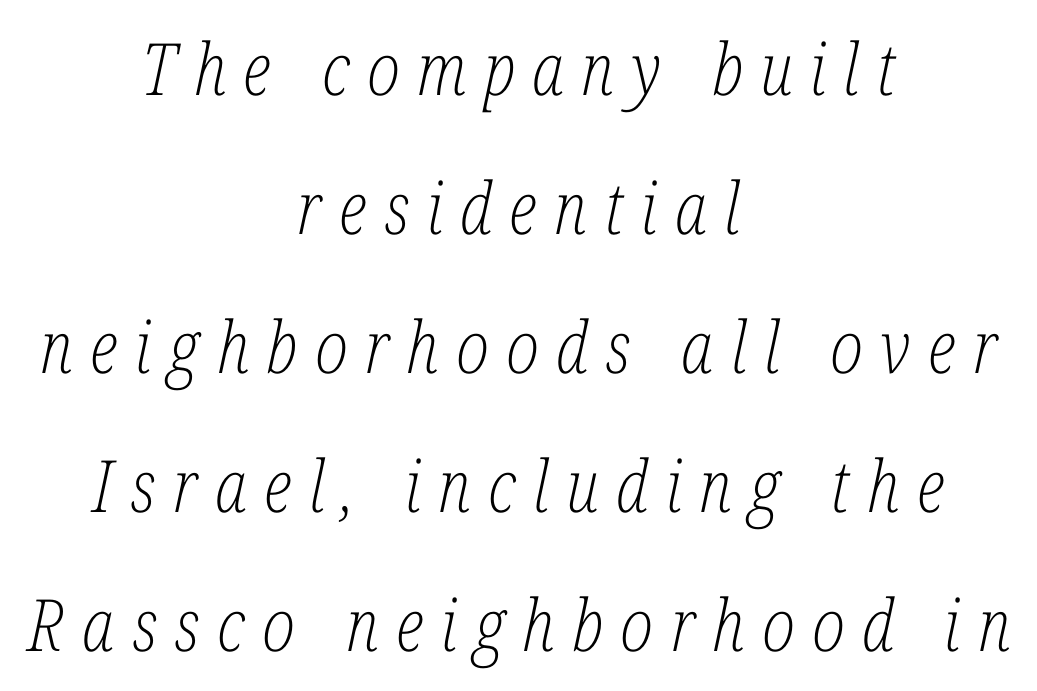
{"serif": "yes", "italic": "yes", "lean": "right", "slant_degrees": 12, "bold": "no", "weight": "light", "width": "condensed", "stroke_contrast": "low", "x_height": "medium", "monospaced": "no", "underline": "no", "align": "center", "line_spacing": "loose", "line_spacing_ratio": 1.93, "letter_spacing": "wide", "letter_spacing_em": 0.24, "glyph_px": 72}
